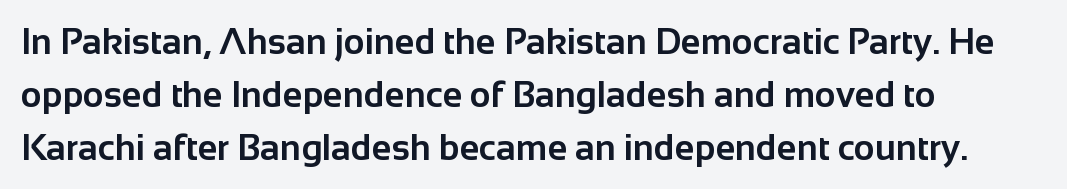
Q: Is the text bold? A: Yes.
Q: Is the text italic (slanted)? A: No, it is upright.
Q: Is the typeface a serif or a sans-serif typeface? A: Sans-serif.
Q: Is the text underlined? A: No.
Q: How is the paragraph aligned? A: Left-aligned.
Q: Is the spacing between letters normal or unusually wide? A: Normal.
Q: Is the spacing between lines tight, normal or loose? A: Normal.
Q: Width (condensed, normal, or wide)? A: Normal.
Q: Stroke contrast? A: Low.
Q: x-height? A: Medium.
Q: Monospaced? A: No.
